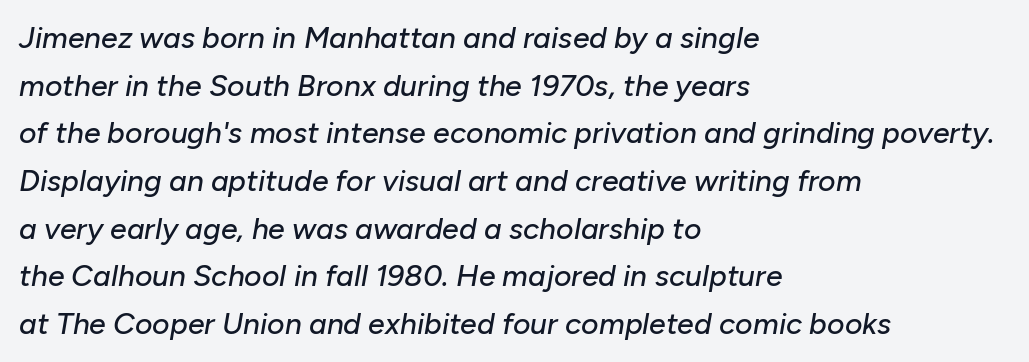
{"italic": "yes", "lean": "right", "slant_degrees": 10, "width": "normal", "stroke_contrast": "low", "x_height": "medium", "monospaced": "no", "underline": "no", "align": "left", "line_spacing": "normal", "line_spacing_ratio": 1.59, "letter_spacing": "normal", "letter_spacing_em": 0.0, "glyph_px": 30}
